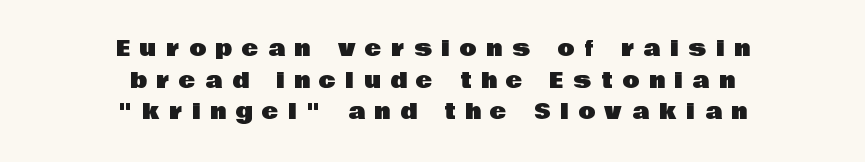
The image shows 22 px text type, upright; set centered, normal line spacing (1.44x), unusually wide letter spacing (+0.45 em), not underlined.
